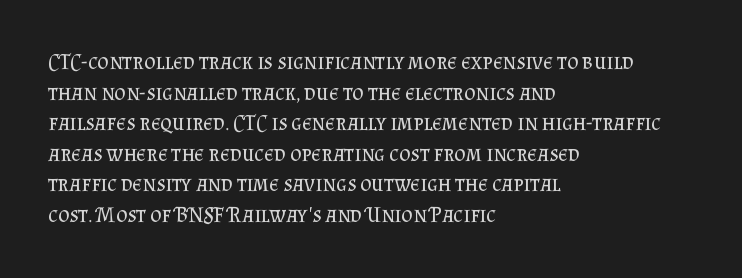
{"italic": "no", "bold": "no", "underline": "no", "align": "left", "line_spacing": "normal", "line_spacing_ratio": 1.39, "letter_spacing": "normal", "letter_spacing_em": 0.0, "glyph_px": 22}
